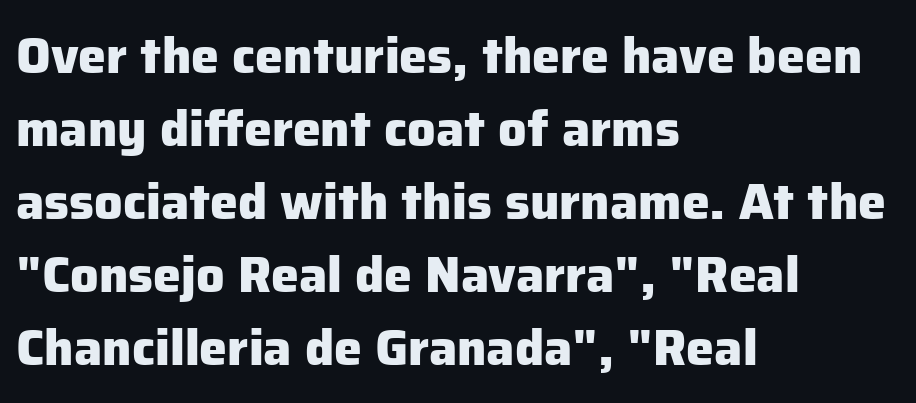
Q: Is the text bold? A: Yes.
Q: Is the text italic (slanted)? A: No, it is upright.
Q: Is the typeface a serif or a sans-serif typeface? A: Sans-serif.
Q: Is the text underlined? A: No.
Q: How is the paragraph aligned? A: Left-aligned.
Q: Is the spacing between letters normal or unusually wide? A: Normal.
Q: Is the spacing between lines tight, normal or loose? A: Normal.
Q: Width (condensed, normal, or wide)? A: Normal.
Q: Stroke contrast? A: Low.
Q: x-height? A: Medium.
Q: Monospaced? A: No.
